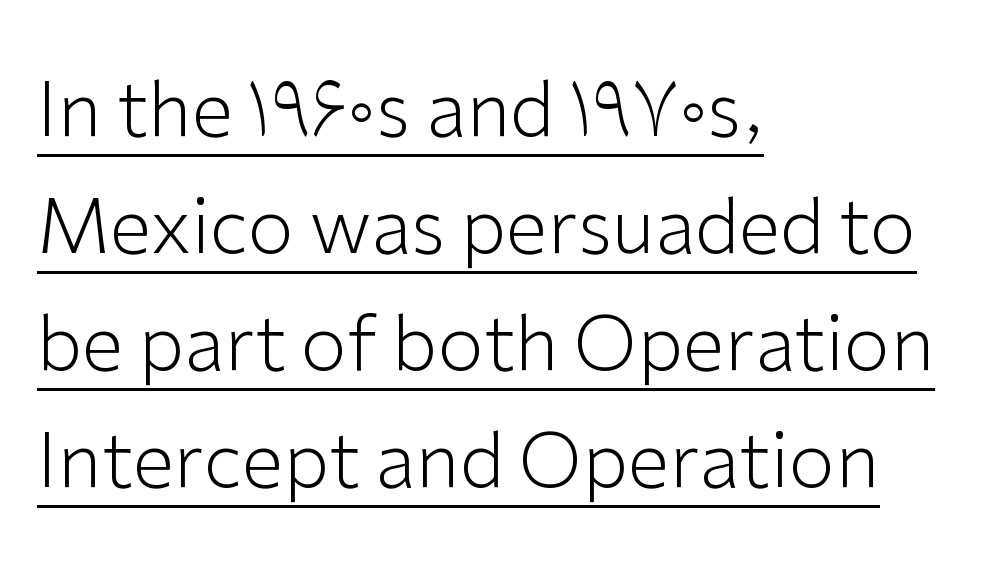
{"serif": "no", "italic": "no", "bold": "no", "weight": "light", "width": "normal", "stroke_contrast": "low", "x_height": "medium", "monospaced": "no", "underline": "yes", "align": "left", "line_spacing": "normal", "line_spacing_ratio": 1.56, "letter_spacing": "normal", "letter_spacing_em": 0.0, "glyph_px": 75}
